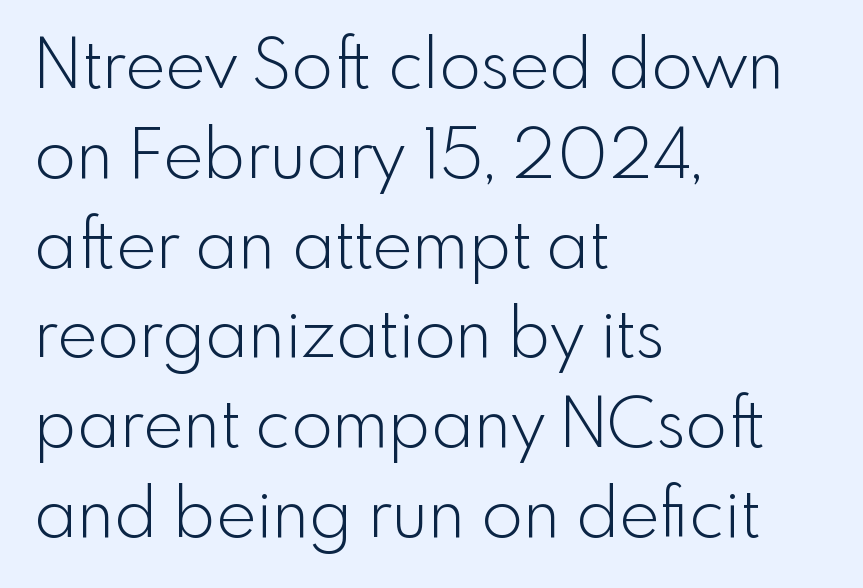
The image shows 68 px light sans-serif type, upright; set left-aligned, normal line spacing (1.32x), normal letter spacing, not underlined; a small x-height.
